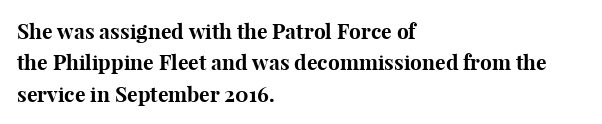
The image shows 21 px bold type, upright; set left-aligned, normal line spacing (1.49x), normal letter spacing, not underlined.
